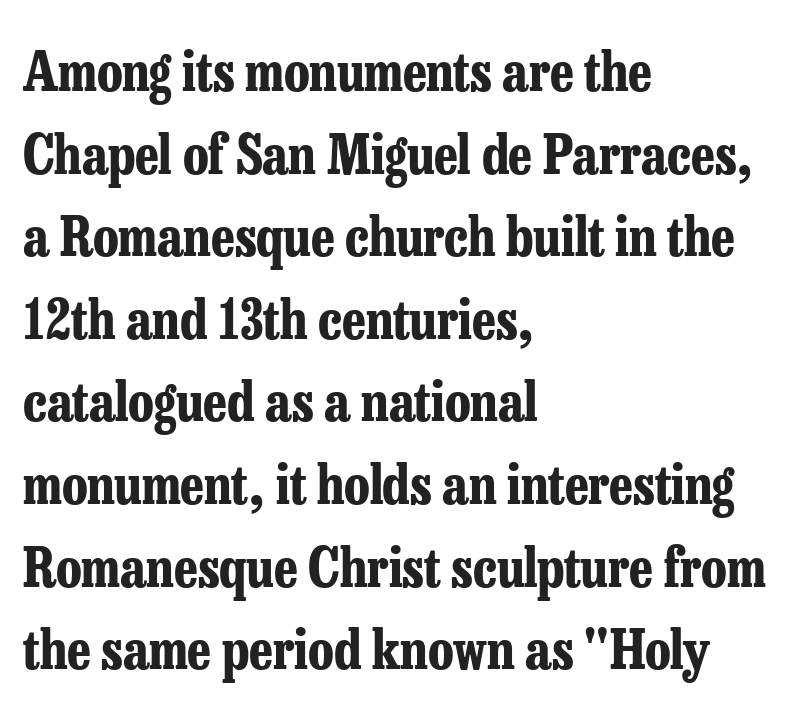
Q: Is the text bold? A: Yes.
Q: Is the text italic (slanted)? A: No, it is upright.
Q: Is the typeface a serif or a sans-serif typeface? A: Serif.
Q: Is the text underlined? A: No.
Q: How is the paragraph aligned? A: Left-aligned.
Q: Is the spacing between letters normal or unusually wide? A: Normal.
Q: Is the spacing between lines tight, normal or loose? A: Normal.
Q: Width (condensed, normal, or wide)? A: Condensed.
Q: Stroke contrast? A: Low.
Q: x-height? A: Medium.
Q: Monospaced? A: No.
